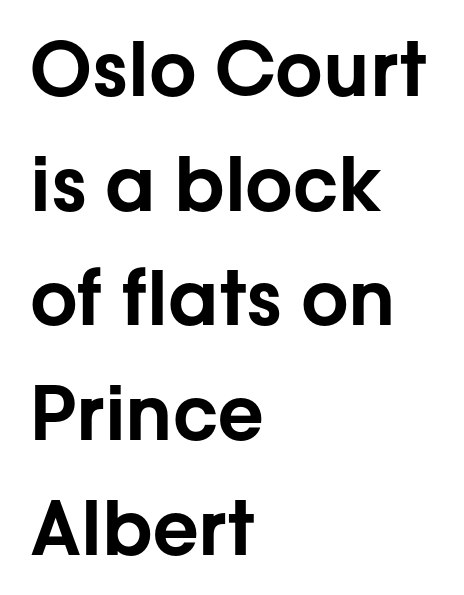
{"serif": "no", "italic": "no", "width": "normal", "stroke_contrast": "low", "x_height": "medium", "monospaced": "no", "underline": "no", "align": "left", "line_spacing": "normal", "line_spacing_ratio": 1.53, "letter_spacing": "normal", "letter_spacing_em": 0.0, "glyph_px": 75}
